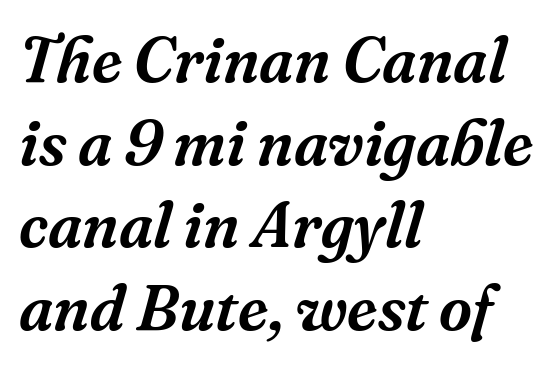
The image shows 64 px serif type, italic (leaning right); set left-aligned, normal line spacing (1.29x), normal letter spacing, not underlined; medium stroke contrast and a medium x-height.
